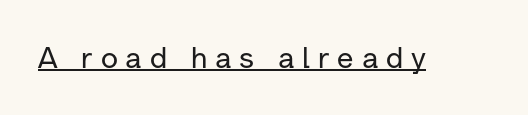
The image shows 30 px sans-serif type, upright; set unusually wide letter spacing (+0.26 em), underlined; low stroke contrast and a medium x-height.
